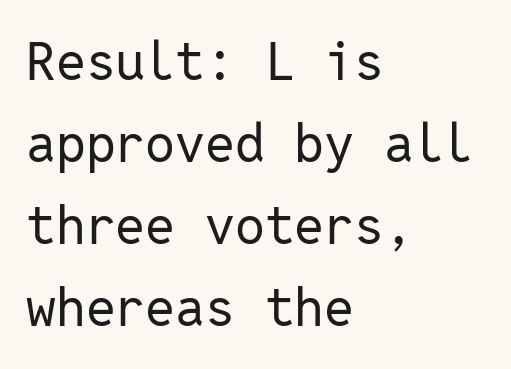
{"serif": "no", "italic": "no", "bold": "no", "weight": "regular", "width": "normal", "stroke_contrast": "low", "x_height": "medium", "monospaced": "yes", "underline": "no", "align": "left", "line_spacing": "normal", "line_spacing_ratio": 1.55, "letter_spacing": "normal", "letter_spacing_em": 0.0, "glyph_px": 53}
